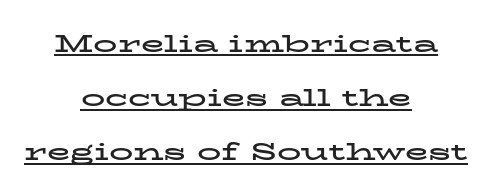
{"italic": "no", "bold": "yes", "underline": "yes", "align": "center", "line_spacing": "loose", "line_spacing_ratio": 2.26, "letter_spacing": "normal", "letter_spacing_em": 0.0, "glyph_px": 24}
